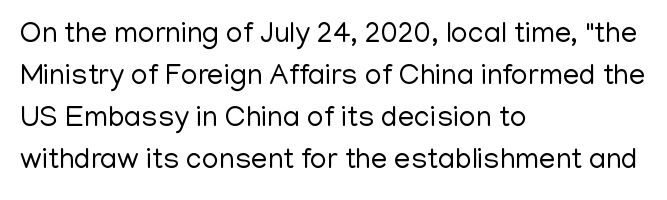
{"serif": "no", "italic": "no", "bold": "no", "weight": "regular", "width": "normal", "stroke_contrast": "low", "x_height": "medium", "monospaced": "no", "underline": "no", "align": "left", "line_spacing": "normal", "line_spacing_ratio": 1.45, "letter_spacing": "normal", "letter_spacing_em": 0.0, "glyph_px": 29}
